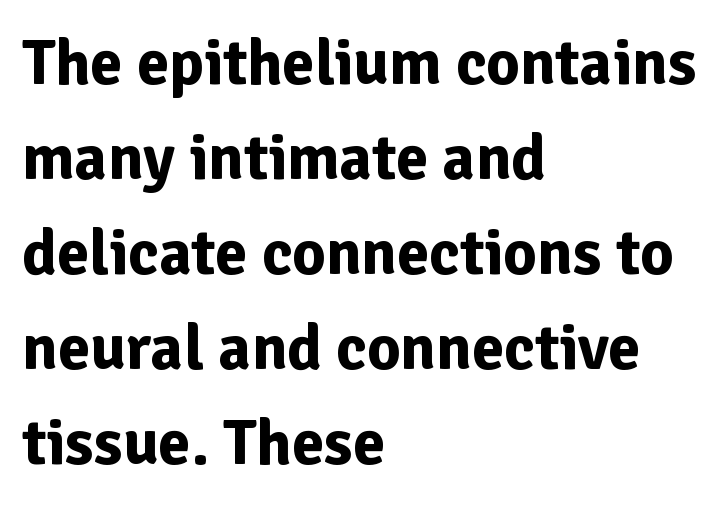
The image shows 65 px bold sans-serif type, upright; set left-aligned, normal line spacing (1.46x), normal letter spacing, not underlined; low stroke contrast and a medium x-height.
